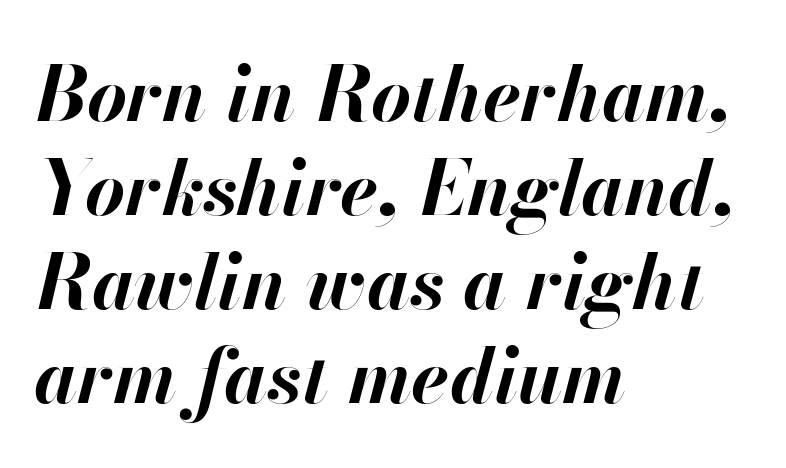
A typesetter would call this proportional, since set widths differ per character. The passage shown has conventional tracking throughout. Descenders are the only things crossing below the line. The compositor pushed each line to the left boundary.
